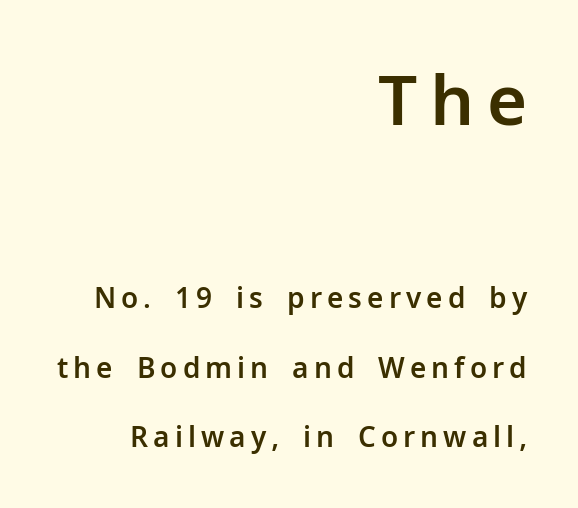
Q: Is the text italic (slanted)? A: No, it is upright.
Q: Is the typeface a serif or a sans-serif typeface? A: Sans-serif.
Q: Is the text underlined? A: No.
Q: How is the paragraph aligned? A: Right-aligned.
Q: Is the spacing between lines tight, normal or loose? A: Loose.
Q: Which block of text is set in a larger size, the first (top) or the second (bottom)? A: The first (top) one.
Q: Width (condensed, normal, or wide)? A: Normal.
Q: Stroke contrast? A: Low.
Q: x-height? A: Medium.
Q: Monospaced? A: No.
